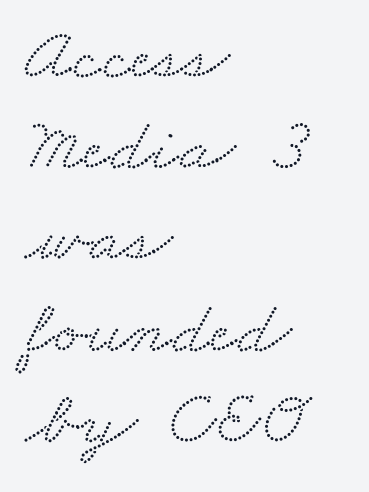
Observe the ordinary spacing: letters are neighbours, not strangers. A typesetter would call this proportional, since set widths differ per character. The ragged edge is on the right, which tells us the setting is flush left. Each letter's strokes conclude with small projecting serifs. The strip under each line holds only bare page.
